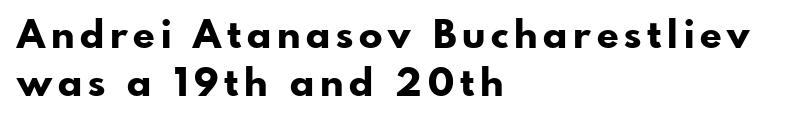
Q: Is the text bold? A: Yes.
Q: Is the text italic (slanted)? A: No, it is upright.
Q: Is the typeface a serif or a sans-serif typeface? A: Sans-serif.
Q: Is the text underlined? A: No.
Q: How is the paragraph aligned? A: Left-aligned.
Q: Width (condensed, normal, or wide)? A: Normal.
Q: Stroke contrast? A: Low.
Q: x-height? A: Small.
Q: Monospaced? A: No.
